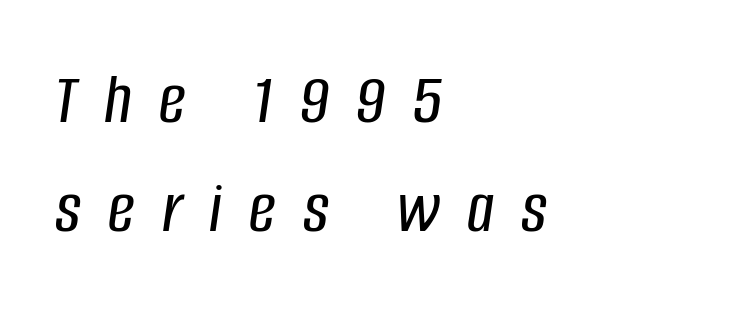
{"italic": "yes", "lean": "right", "slant_degrees": 8, "width": "condensed", "stroke_contrast": "low", "x_height": "large", "monospaced": "no", "underline": "no", "align": "left", "line_spacing": "normal", "line_spacing_ratio": 1.47, "letter_spacing": "wide", "letter_spacing_em": 0.37, "glyph_px": 74}
